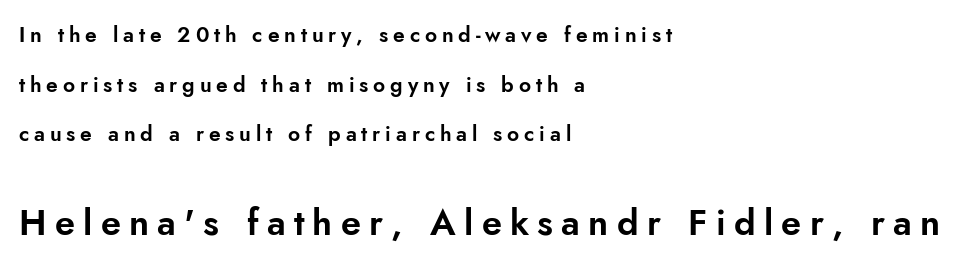
The image shows 36 px sans-serif type, upright; set left-aligned, loose line spacing (2.36x), unusually wide letter spacing (+0.23 em), not underlined; the second (bottom) block is 1.71x larger; low stroke contrast and a small x-height.
